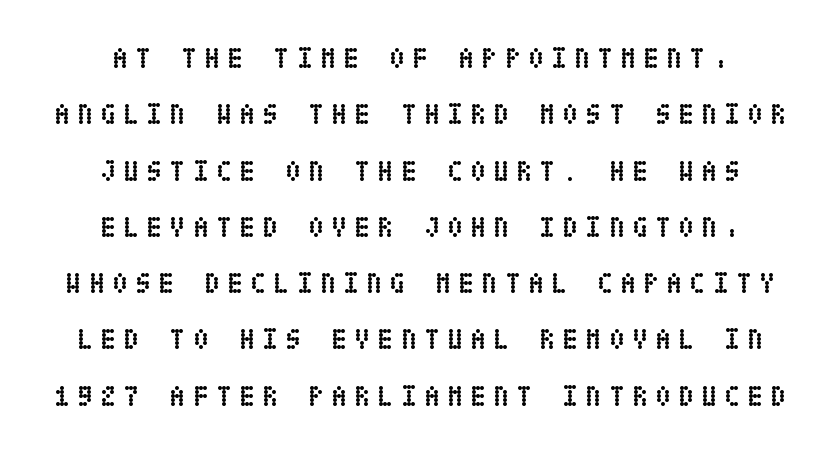
Q: Is the text bold? A: Yes.
Q: Is the text italic (slanted)? A: No, it is upright.
Q: Is the text underlined? A: No.
Q: How is the paragraph aligned? A: Centered.
Q: Is the spacing between letters normal or unusually wide? A: Unusually wide.
Q: Is the spacing between lines tight, normal or loose? A: Loose.
Q: Width (condensed, normal, or wide)? A: Condensed.
Q: Stroke contrast? A: Low.
Q: x-height? A: Large.
